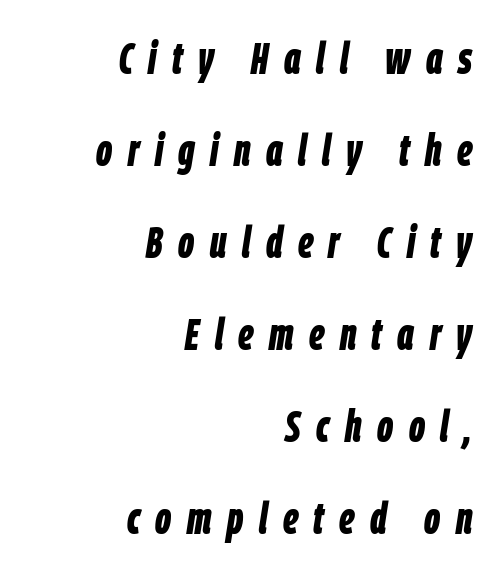
You could not count columns in this text — the font is proportionally spaced. Every character sits at an angle, as italics do. The glyphs have the mass of a bold cut. The horizontal fit of the characters is loose and conspicuously gappy.
